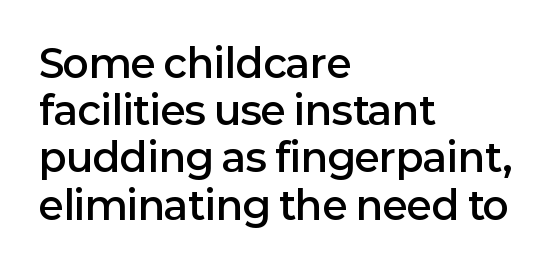
{"serif": "no", "italic": "no", "bold": "semi", "weight": "semibold", "width": "normal", "stroke_contrast": "low", "x_height": "medium", "monospaced": "no", "underline": "no", "align": "left", "line_spacing_ratio": 1.21, "letter_spacing": "normal", "letter_spacing_em": 0.0, "glyph_px": 39}
